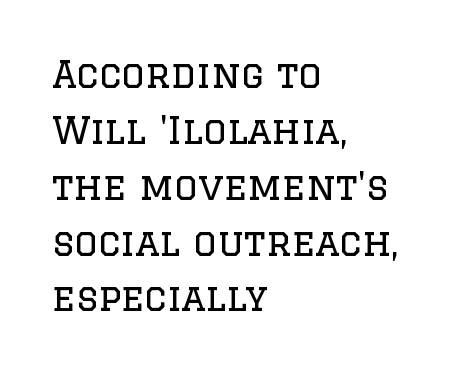
Q: Is the text bold? A: No.
Q: Is the text italic (slanted)? A: No, it is upright.
Q: Is the typeface a serif or a sans-serif typeface? A: Serif.
Q: Is the text underlined? A: No.
Q: How is the paragraph aligned? A: Left-aligned.
Q: Is the spacing between letters normal or unusually wide? A: Normal.
Q: Is the spacing between lines tight, normal or loose? A: Normal.
Q: Width (condensed, normal, or wide)? A: Normal.
Q: Stroke contrast? A: Low.
Q: x-height? A: Large.
Q: Monospaced? A: No.
